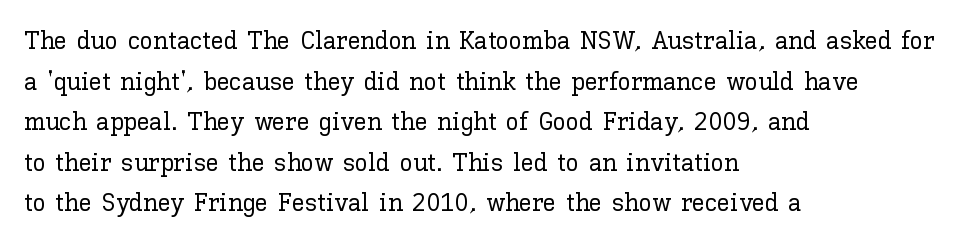
The image shows 26 px text type, upright; set left-aligned, normal line spacing (1.56x), normal letter spacing, not underlined.
